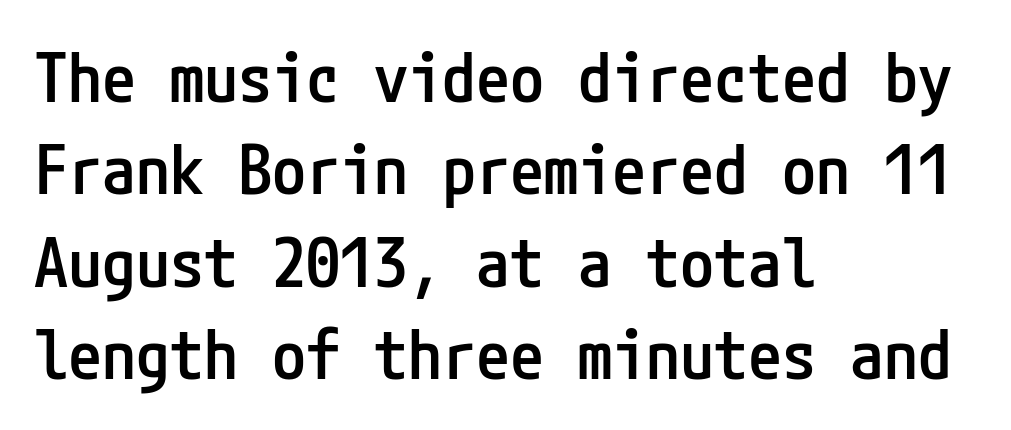
Q: Is the text bold? A: Semi-bold.
Q: Is the text italic (slanted)? A: No, it is upright.
Q: Is the typeface a serif or a sans-serif typeface? A: Sans-serif.
Q: Is the text underlined? A: No.
Q: How is the paragraph aligned? A: Left-aligned.
Q: Is the spacing between letters normal or unusually wide? A: Normal.
Q: Is the spacing between lines tight, normal or loose? A: Normal.
Q: Width (condensed, normal, or wide)? A: Condensed.
Q: Stroke contrast? A: Low.
Q: x-height? A: Medium.
